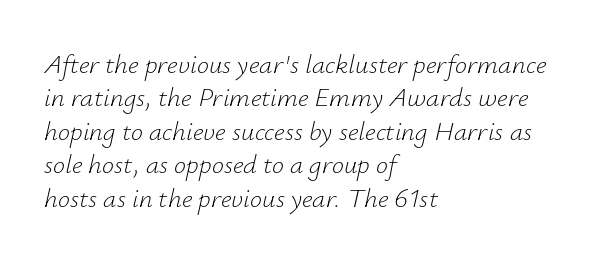
The image shows 27 px text type, italic (leaning right); set left-aligned, line spacing 1.24x, normal letter spacing, not underlined.
